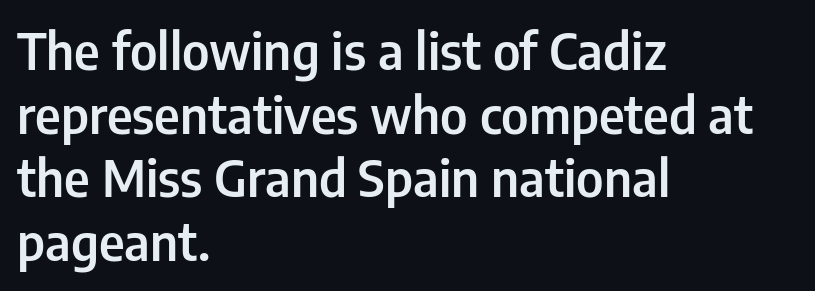
Q: Is the text bold? A: Semi-bold.
Q: Is the text italic (slanted)? A: No, it is upright.
Q: Is the typeface a serif or a sans-serif typeface? A: Sans-serif.
Q: Is the text underlined? A: No.
Q: How is the paragraph aligned? A: Left-aligned.
Q: Is the spacing between letters normal or unusually wide? A: Normal.
Q: Is the spacing between lines tight, normal or loose? A: Normal.
Q: Width (condensed, normal, or wide)? A: Condensed.
Q: Stroke contrast? A: Low.
Q: x-height? A: Medium.
Q: Monospaced? A: No.
